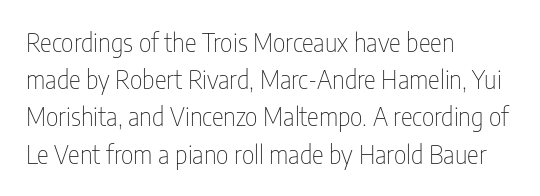
The image shows 25 px text type, upright; set left-aligned, normal line spacing (1.49x), normal letter spacing, not underlined.
